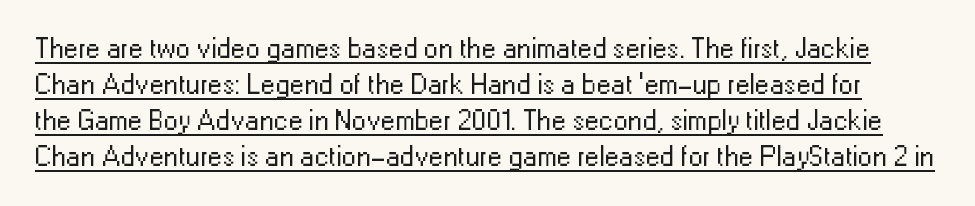
Q: Is the text bold? A: No.
Q: Is the text italic (slanted)? A: No, it is upright.
Q: Is the typeface a serif or a sans-serif typeface? A: Sans-serif.
Q: Is the text underlined? A: Yes.
Q: Is the spacing between letters normal or unusually wide? A: Normal.
Q: Width (condensed, normal, or wide)? A: Normal.
Q: Stroke contrast? A: Low.
Q: x-height? A: Medium.
Q: Monospaced? A: No.
